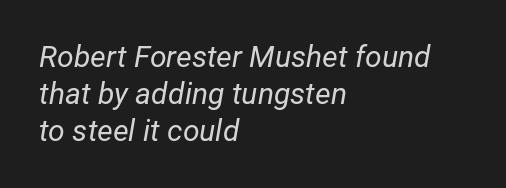
The image shows 30 px regular-weight type, italic (leaning right); set left-aligned, line spacing 1.23x, normal letter spacing, not underlined; low stroke contrast and a medium x-height.
